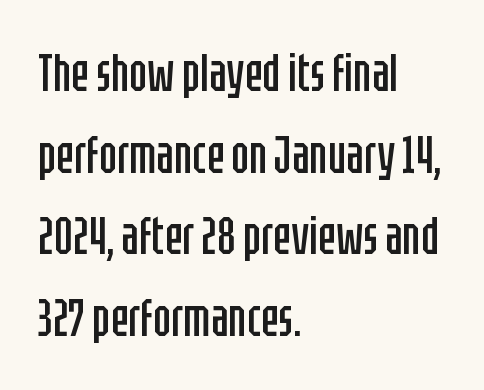
{"serif": "no", "italic": "no", "bold": "no", "weight": "regular", "width": "condensed", "stroke_contrast": "low", "x_height": "large", "monospaced": "no", "underline": "no", "align": "left", "line_spacing": "normal", "line_spacing_ratio": 1.54, "letter_spacing": "normal", "letter_spacing_em": 0.0, "glyph_px": 53}
